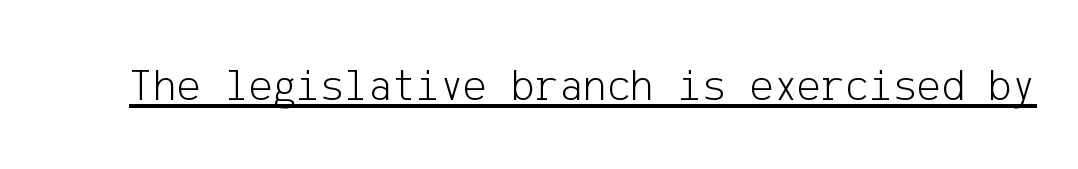
{"serif": "no", "italic": "no", "bold": "no", "weight": "light", "width": "normal", "stroke_contrast": "low", "x_height": "medium", "underline": "yes", "letter_spacing": "normal", "letter_spacing_em": 0.0, "glyph_px": 45}
